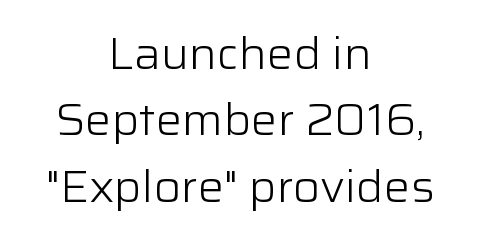
{"serif": "no", "italic": "no", "bold": "no", "weight": "light", "width": "normal", "stroke_contrast": "low", "x_height": "medium", "monospaced": "no", "underline": "no", "align": "center", "line_spacing": "normal", "line_spacing_ratio": 1.51, "letter_spacing": "normal", "letter_spacing_em": 0.0, "glyph_px": 44}
